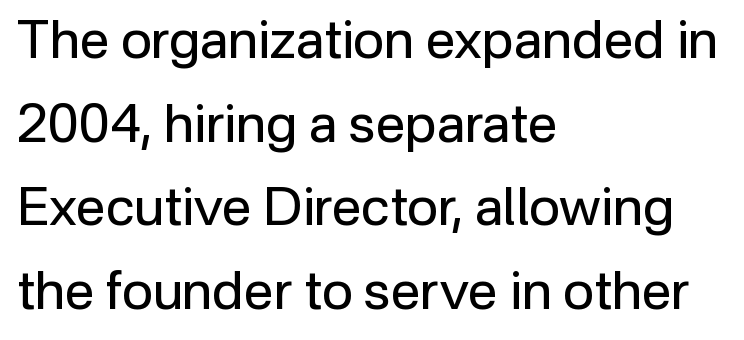
{"serif": "no", "italic": "no", "bold": "no", "weight": "regular", "width": "normal", "stroke_contrast": "low", "x_height": "medium", "monospaced": "no", "underline": "no", "align": "left", "line_spacing": "normal", "line_spacing_ratio": 1.58, "letter_spacing": "normal", "letter_spacing_em": 0.0, "glyph_px": 53}
